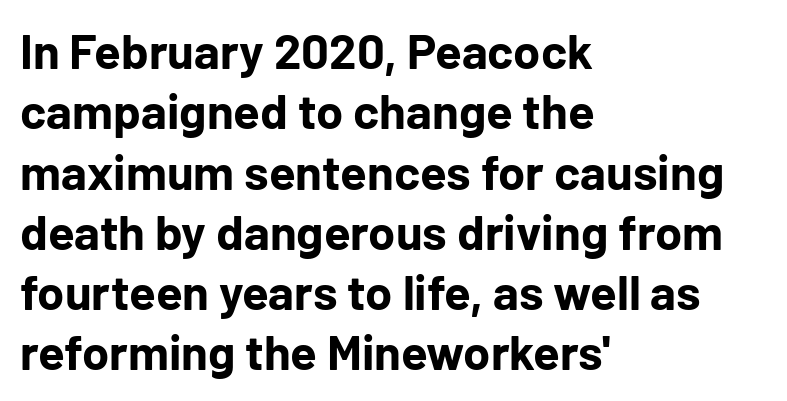
Q: Is the text bold? A: Yes.
Q: Is the text italic (slanted)? A: No, it is upright.
Q: Is the typeface a serif or a sans-serif typeface? A: Sans-serif.
Q: Is the text underlined? A: No.
Q: How is the paragraph aligned? A: Left-aligned.
Q: Is the spacing between letters normal or unusually wide? A: Normal.
Q: Width (condensed, normal, or wide)? A: Normal.
Q: Stroke contrast? A: Low.
Q: x-height? A: Medium.
Q: Monospaced? A: No.
